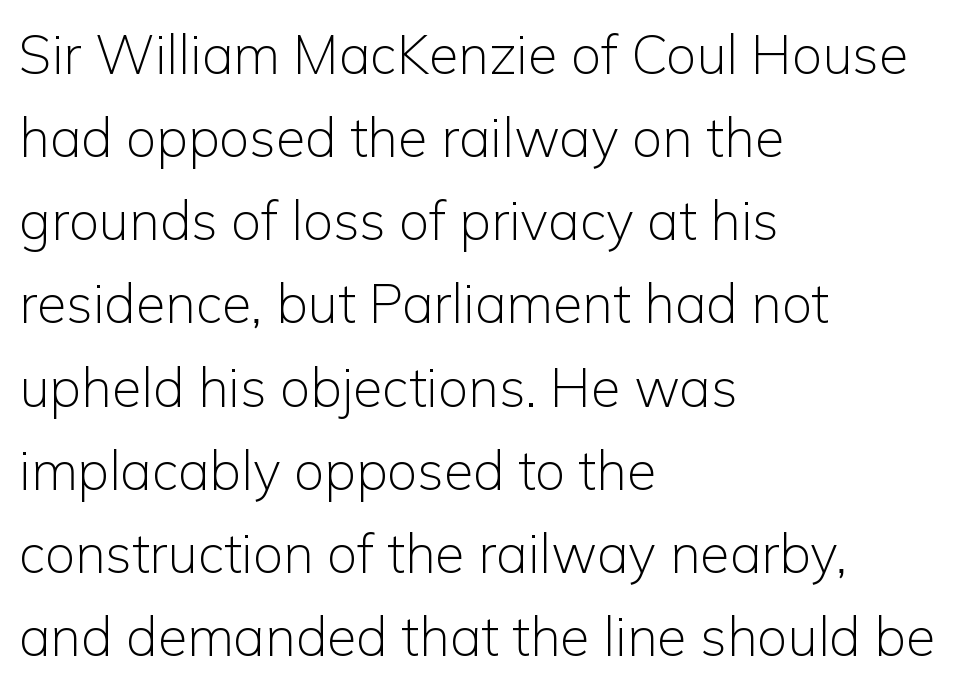
{"serif": "no", "italic": "no", "bold": "no", "weight": "light", "width": "normal", "stroke_contrast": "low", "x_height": "medium", "monospaced": "no", "underline": "no", "align": "left", "line_spacing": "normal", "line_spacing_ratio": 1.54, "letter_spacing": "normal", "letter_spacing_em": 0.0, "glyph_px": 54}
